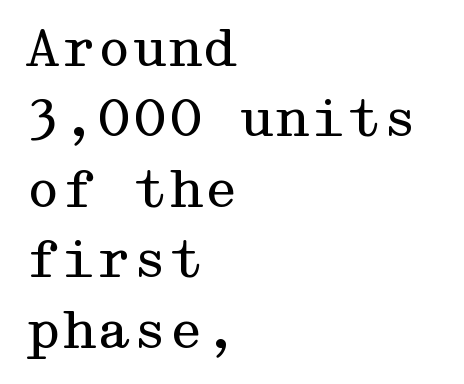
The image shows 51 px regular-weight, wide serif type, upright; set left-aligned, normal line spacing (1.38x), normal letter spacing, not underlined; medium stroke contrast and a medium x-height.
